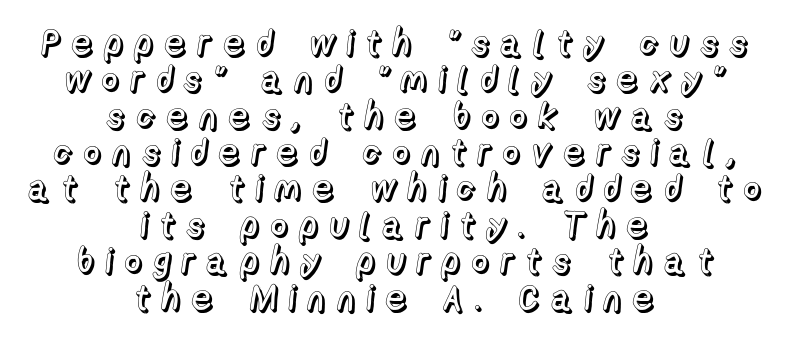
The image shows 36 px text type; set centered, tight line spacing (1.01x), unusually wide letter spacing (+0.27 em), not underlined; a medium x-height.
